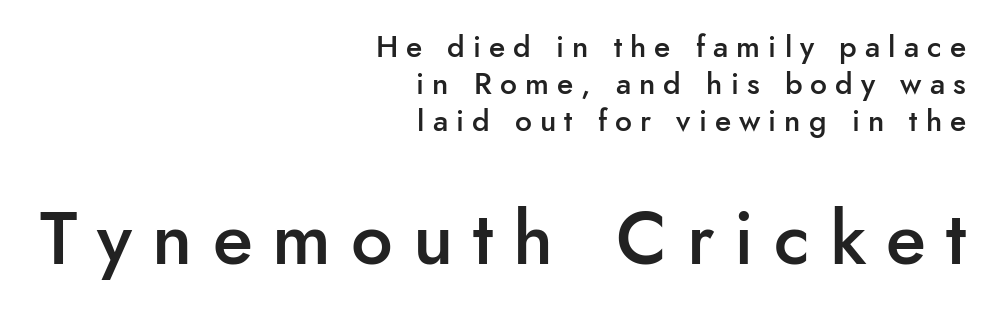
Q: Is the text bold? A: Semi-bold.
Q: Is the text italic (slanted)? A: No, it is upright.
Q: Is the typeface a serif or a sans-serif typeface? A: Sans-serif.
Q: Is the text underlined? A: No.
Q: How is the paragraph aligned? A: Right-aligned.
Q: Is the spacing between letters normal or unusually wide? A: Unusually wide.
Q: Which block of text is set in a larger size, the first (top) or the second (bottom)? A: The second (bottom) one.
Q: Width (condensed, normal, or wide)? A: Normal.
Q: Stroke contrast? A: Low.
Q: x-height? A: Small.
Q: Monospaced? A: No.
